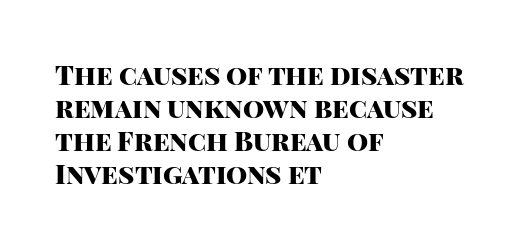
Q: Is the text bold? A: Yes.
Q: Is the text italic (slanted)? A: No, it is upright.
Q: Is the text underlined? A: No.
Q: How is the paragraph aligned? A: Left-aligned.
Q: Is the spacing between letters normal or unusually wide? A: Normal.
